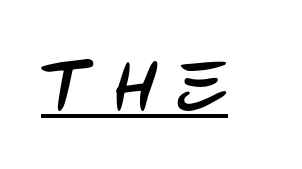
{"serif": "no", "width": "condensed", "stroke_contrast": "low", "x_height": "large", "monospaced": "no", "underline": "yes", "letter_spacing": "wide", "letter_spacing_em": 0.28, "glyph_px": 72}
